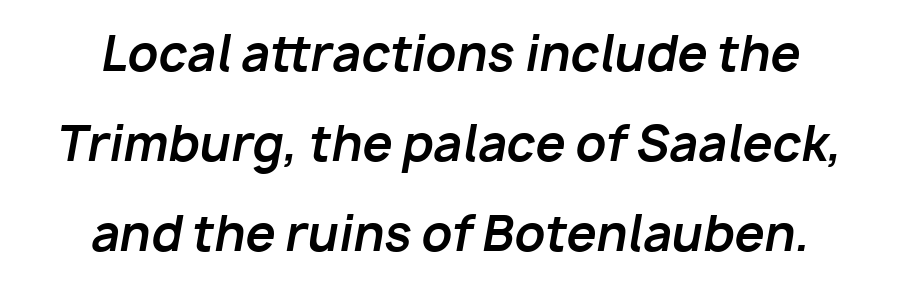
The type is set solid horizontally, with unmodified tracking. A dark, heavy texture on the line: the type is bold. Beneath every word, the page is bare. Each letter keeps its own natural width here, so spacing adapts to shape.
